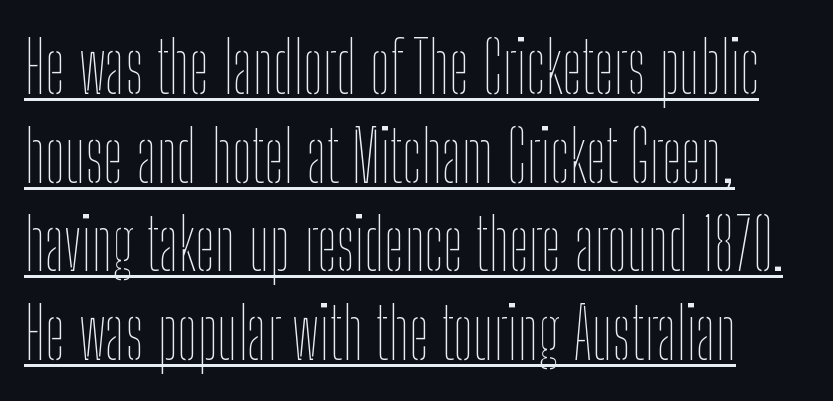
Q: Is the text bold? A: No.
Q: Is the text italic (slanted)? A: No, it is upright.
Q: Is the text underlined? A: Yes.
Q: Is the spacing between letters normal or unusually wide? A: Normal.
Q: Is the spacing between lines tight, normal or loose? A: Normal.
Q: Width (condensed, normal, or wide)? A: Condensed.
Q: Stroke contrast? A: Low.
Q: x-height? A: Medium.
Q: Monospaced? A: No.
